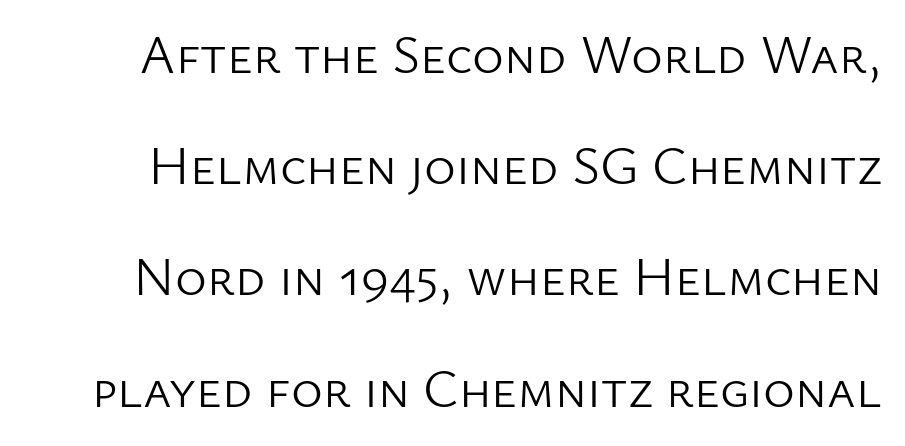
In terms of posture, this sample is upright. Tracking value appears to be zero — textbook default spacing. Rule under the text: the space is simply empty. Proportional: the letters do not fall into vertical columns. The face used here is a sans, in the tradition of grotesques and geometrics. Summary of vertical rhythm: relaxed, with wide interline spacing.
